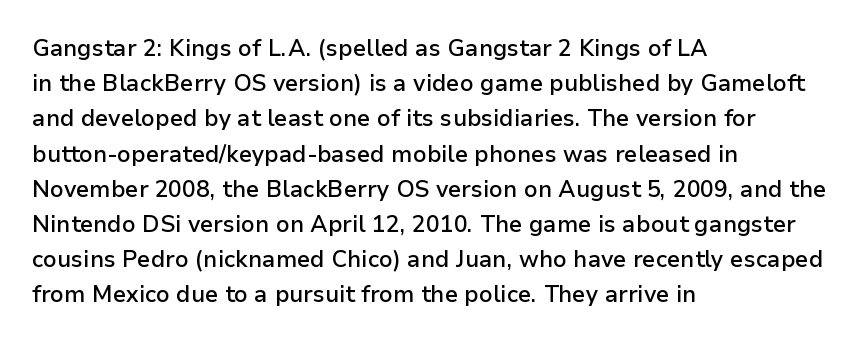
{"italic": "no", "bold": "semi", "underline": "no", "align": "left", "line_spacing": "normal", "line_spacing_ratio": 1.53, "letter_spacing": "normal", "letter_spacing_em": 0.0, "glyph_px": 23}
